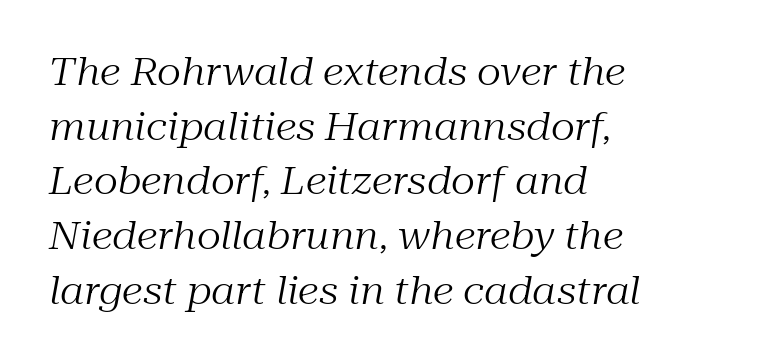
The image shows 38 px regular-weight serif type, italic (leaning right); set left-aligned, normal line spacing (1.44x), normal letter spacing, not underlined; medium stroke contrast and a medium x-height.
